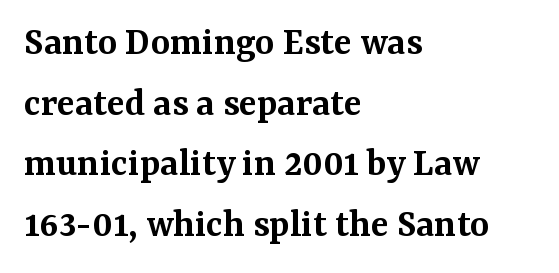
The image shows 41 px semibold serif type, upright; set left-aligned, normal line spacing (1.48x), normal letter spacing, not underlined; medium stroke contrast and a medium x-height.
